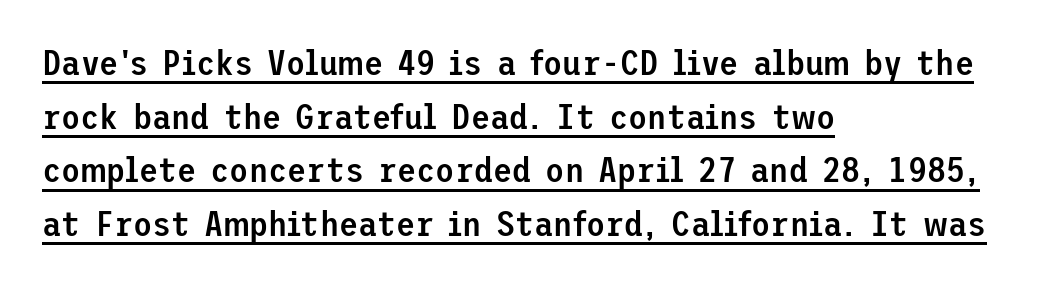
Q: Is the text bold? A: Semi-bold.
Q: Is the text italic (slanted)? A: No, it is upright.
Q: Is the typeface a serif or a sans-serif typeface? A: Sans-serif.
Q: Is the text underlined? A: Yes.
Q: How is the paragraph aligned? A: Left-aligned.
Q: Is the spacing between letters normal or unusually wide? A: Normal.
Q: Is the spacing between lines tight, normal or loose? A: Normal.
Q: Width (condensed, normal, or wide)? A: Normal.
Q: Stroke contrast? A: Low.
Q: x-height? A: Medium.
